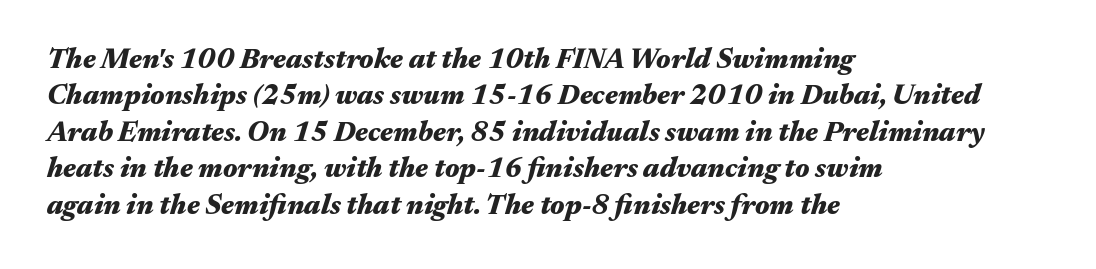
{"italic": "yes", "lean": "right", "slant_degrees": 17, "bold": "yes", "weight": "heavy", "width": "wide", "stroke_contrast": "medium", "x_height": "medium", "monospaced": "no", "underline": "no", "align": "left", "line_spacing": "normal", "line_spacing_ratio": 1.3, "letter_spacing": "normal", "letter_spacing_em": 0.0, "glyph_px": 28}
